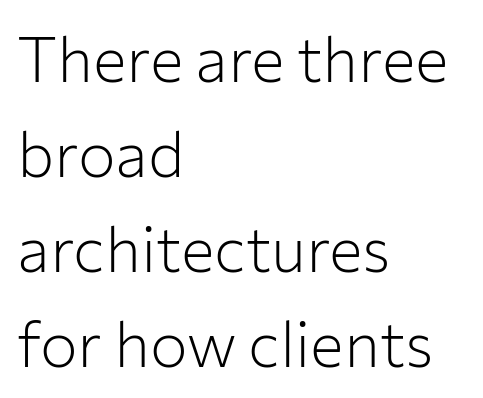
Q: Is the text bold? A: No.
Q: Is the text italic (slanted)? A: No, it is upright.
Q: Is the typeface a serif or a sans-serif typeface? A: Sans-serif.
Q: Is the text underlined? A: No.
Q: How is the paragraph aligned? A: Left-aligned.
Q: Is the spacing between letters normal or unusually wide? A: Normal.
Q: Is the spacing between lines tight, normal or loose? A: Normal.
Q: Width (condensed, normal, or wide)? A: Normal.
Q: Stroke contrast? A: Low.
Q: x-height? A: Medium.
Q: Monospaced? A: No.
